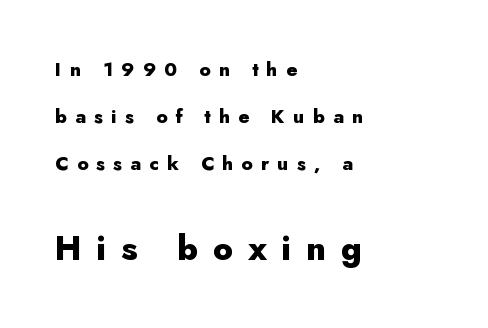
The image shows 34 px heavy sans-serif type, upright; set left-aligned, loose line spacing (2.47x), unusually wide letter spacing (+0.43 em), not underlined; the second (bottom) block is 1.79x larger; low stroke contrast and a small x-height.
